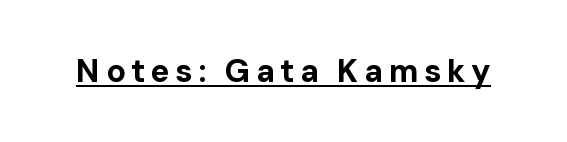
{"serif": "no", "italic": "no", "bold": "yes", "weight": "bold", "width": "normal", "stroke_contrast": "low", "x_height": "medium", "monospaced": "no", "underline": "yes", "glyph_px": 32}
